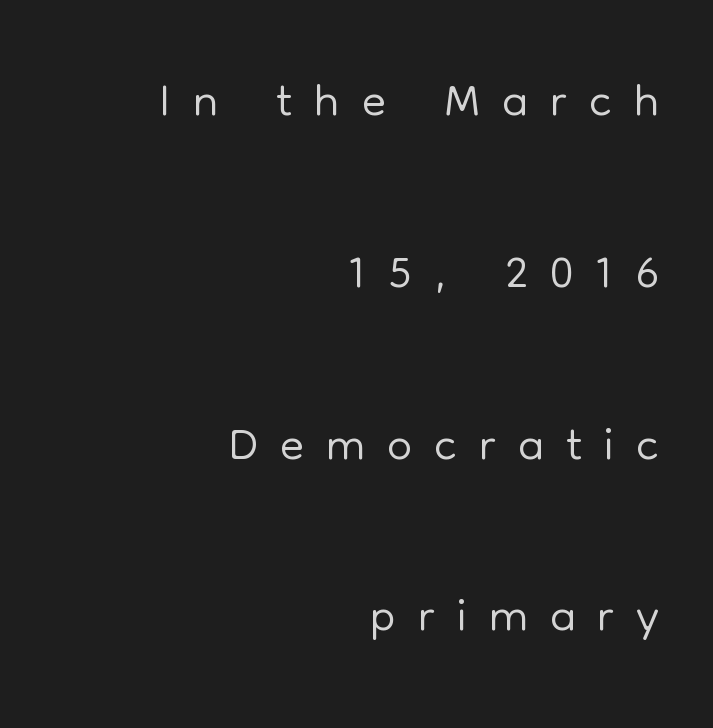
Q: Is the text bold? A: No.
Q: Is the text italic (slanted)? A: No, it is upright.
Q: Is the typeface a serif or a sans-serif typeface? A: Sans-serif.
Q: Is the text underlined? A: No.
Q: How is the paragraph aligned? A: Right-aligned.
Q: Is the spacing between letters normal or unusually wide? A: Unusually wide.
Q: Is the spacing between lines tight, normal or loose? A: Loose.
Q: Width (condensed, normal, or wide)? A: Normal.
Q: Stroke contrast? A: Low.
Q: x-height? A: Medium.
Q: Monospaced? A: No.
